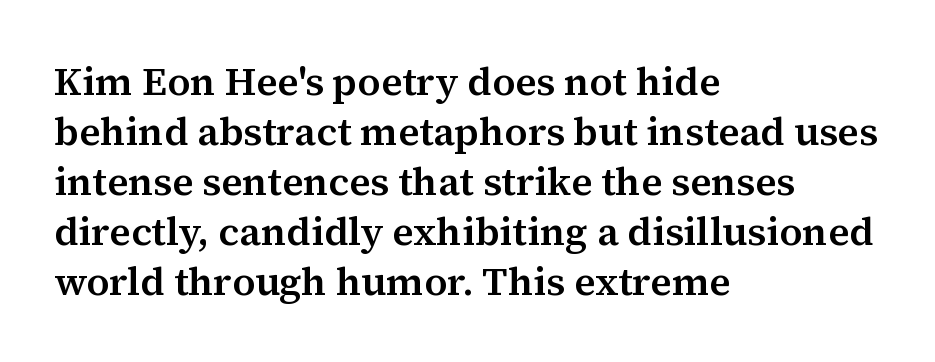
The image shows 40 px semibold serif type, upright; set left-aligned, normal line spacing (1.25x), normal letter spacing, not underlined; medium stroke contrast and a medium x-height.
